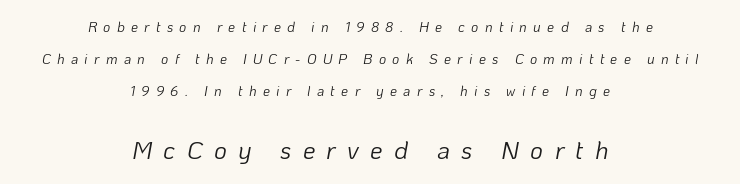
Q: Is the text bold? A: No.
Q: Is the text italic (slanted)? A: Yes, it leans right by about 10 degrees.
Q: Is the text underlined? A: No.
Q: How is the paragraph aligned? A: Centered.
Q: Is the spacing between letters normal or unusually wide? A: Unusually wide.
Q: Is the spacing between lines tight, normal or loose? A: Loose.
Q: Which block of text is set in a larger size, the first (top) or the second (bottom)? A: The second (bottom) one.
